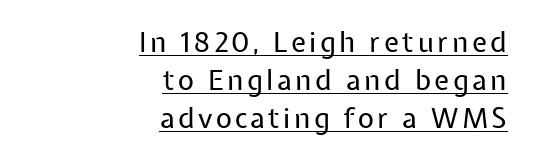
Q: Is the text bold? A: No.
Q: Is the text italic (slanted)? A: No, it is upright.
Q: Is the typeface a serif or a sans-serif typeface? A: Sans-serif.
Q: Is the text underlined? A: Yes.
Q: How is the paragraph aligned? A: Right-aligned.
Q: Is the spacing between lines tight, normal or loose? A: Normal.
Q: Width (condensed, normal, or wide)? A: Normal.
Q: Stroke contrast? A: Low.
Q: x-height? A: Medium.
Q: Monospaced? A: No.
